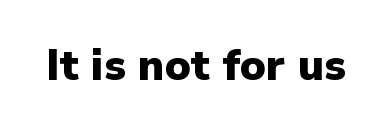
{"serif": "no", "italic": "no", "bold": "yes", "weight": "heavy", "width": "normal", "stroke_contrast": "low", "x_height": "medium", "monospaced": "no", "underline": "no", "letter_spacing": "normal", "letter_spacing_em": 0.0, "glyph_px": 43}
